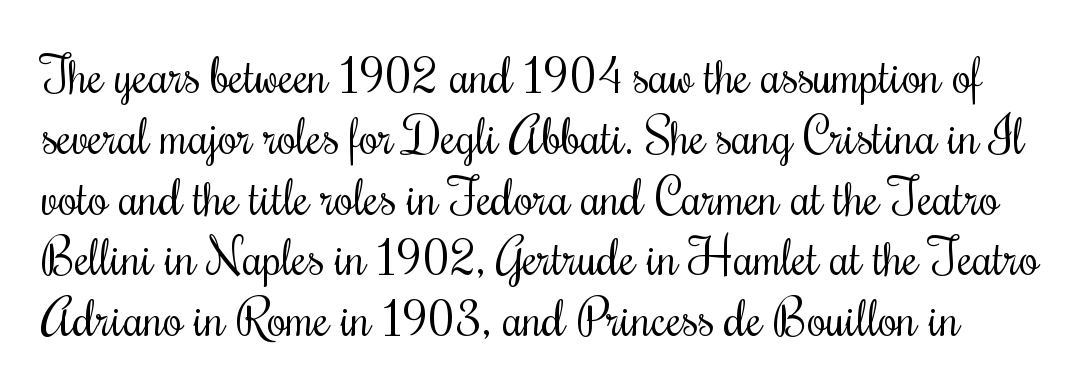
{"serif": "yes", "bold": "no", "weight": "regular", "width": "condensed", "stroke_contrast": "medium", "x_height": "small", "monospaced": "no", "underline": "no", "line_spacing_ratio": 1.24, "letter_spacing": "normal", "letter_spacing_em": 0.0, "glyph_px": 49}
